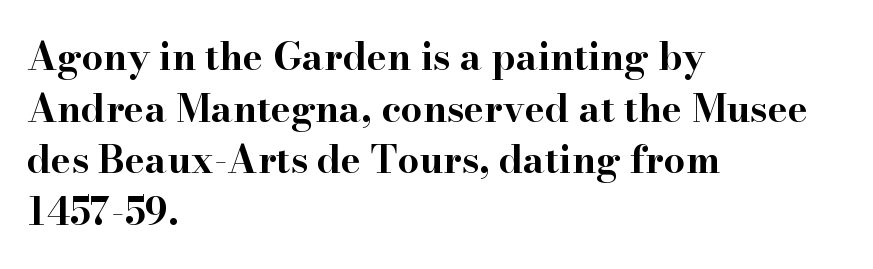
{"serif": "yes", "italic": "no", "bold": "yes", "weight": "bold", "width": "wide", "stroke_contrast": "high", "x_height": "small", "monospaced": "no", "underline": "no", "align": "left", "line_spacing": "normal", "line_spacing_ratio": 1.36, "letter_spacing": "normal", "letter_spacing_em": 0.0, "glyph_px": 38}
